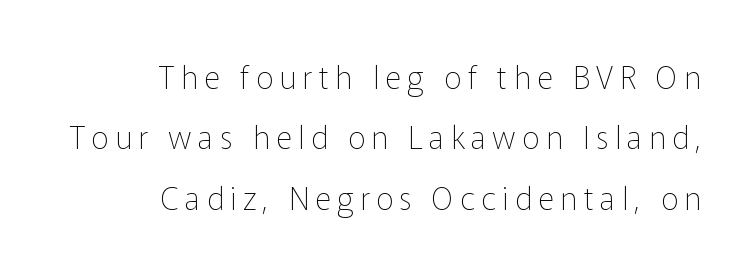
Q: Is the text bold? A: No.
Q: Is the text italic (slanted)? A: No, it is upright.
Q: Is the typeface a serif or a sans-serif typeface? A: Sans-serif.
Q: Is the text underlined? A: No.
Q: How is the paragraph aligned? A: Right-aligned.
Q: Is the spacing between letters normal or unusually wide? A: Unusually wide.
Q: Is the spacing between lines tight, normal or loose? A: Loose.
Q: Width (condensed, normal, or wide)? A: Normal.
Q: Stroke contrast? A: Low.
Q: x-height? A: Medium.
Q: Monospaced? A: No.
